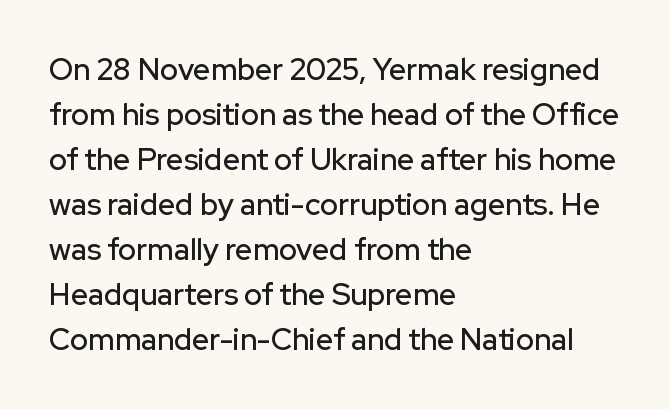
{"serif": "no", "italic": "no", "width": "normal", "stroke_contrast": "low", "x_height": "medium", "monospaced": "no", "underline": "no", "align": "left", "line_spacing": "normal", "line_spacing_ratio": 1.5, "letter_spacing": "normal", "letter_spacing_em": 0.0, "glyph_px": 30}
